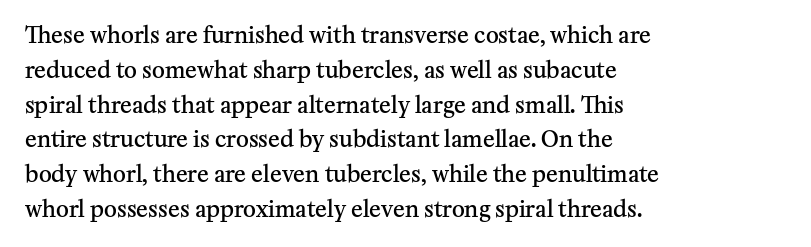
Q: Is the text bold? A: Semi-bold.
Q: Is the text italic (slanted)? A: No, it is upright.
Q: Is the text underlined? A: No.
Q: How is the paragraph aligned? A: Left-aligned.
Q: Is the spacing between letters normal or unusually wide? A: Normal.
Q: Is the spacing between lines tight, normal or loose? A: Normal.
